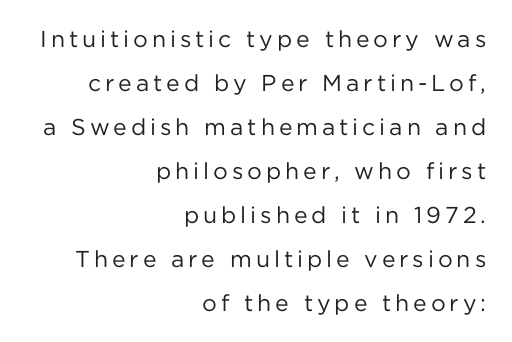
Compared with a typical body face, this is equally light or lighter still. Posture: vertical. The rendering uses a large line-height, opening up the rows. The gap between lines stays unmarked.
